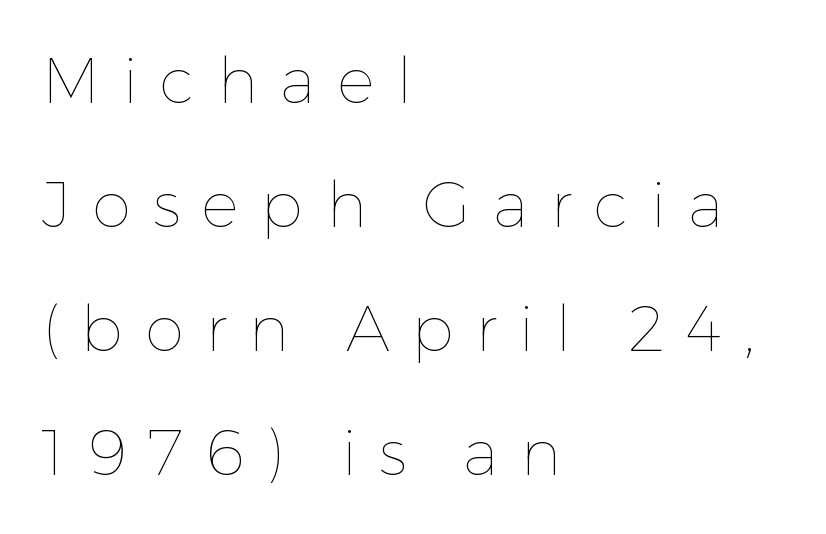
Q: Is the text bold? A: No.
Q: Is the text italic (slanted)? A: No, it is upright.
Q: Is the text underlined? A: No.
Q: How is the paragraph aligned? A: Left-aligned.
Q: Is the spacing between letters normal or unusually wide? A: Unusually wide.
Q: Is the spacing between lines tight, normal or loose? A: Loose.
Q: Width (condensed, normal, or wide)? A: Normal.
Q: Stroke contrast? A: Low.
Q: x-height? A: Medium.
Q: Monospaced? A: No.
